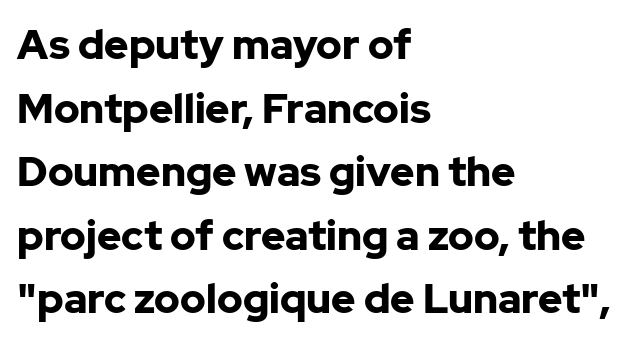
{"serif": "no", "italic": "no", "bold": "yes", "weight": "bold", "width": "normal", "stroke_contrast": "low", "x_height": "medium", "monospaced": "no", "underline": "no", "align": "left", "line_spacing": "normal", "line_spacing_ratio": 1.55, "letter_spacing": "normal", "letter_spacing_em": 0.0, "glyph_px": 41}
